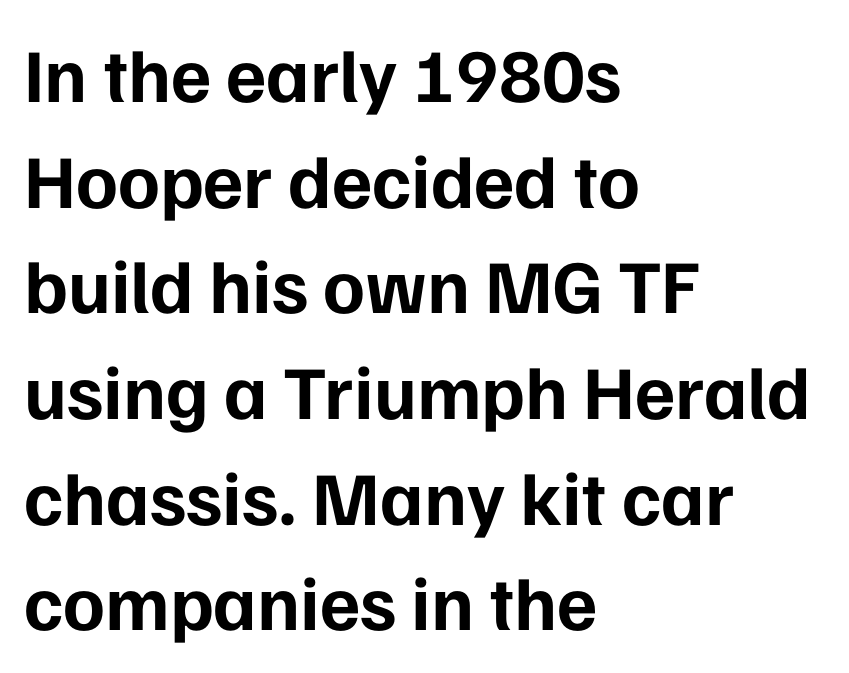
The image shows 76 px bold sans-serif type, upright; set left-aligned, normal line spacing (1.39x), normal letter spacing, not underlined; low stroke contrast and a medium x-height.
